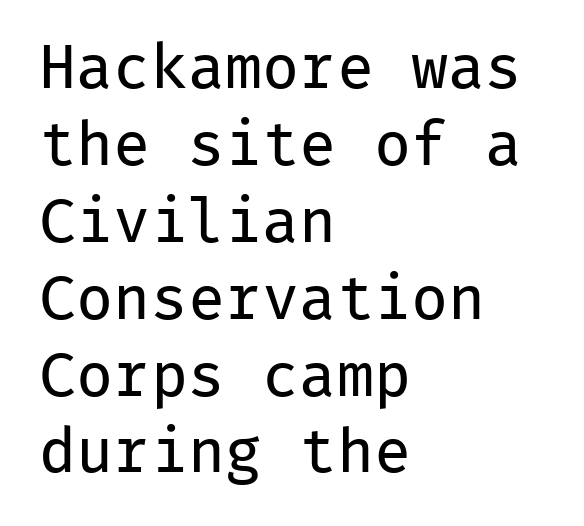
{"serif": "no", "italic": "no", "bold": "no", "weight": "regular", "width": "normal", "stroke_contrast": "low", "x_height": "medium", "monospaced": "yes", "underline": "no", "align": "left", "line_spacing_ratio": 1.24, "letter_spacing": "normal", "letter_spacing_em": 0.0, "glyph_px": 62}
